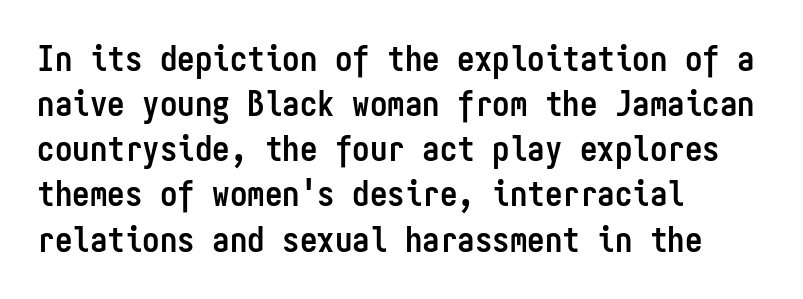
{"serif": "no", "italic": "no", "bold": "yes", "weight": "semibold", "width": "condensed", "stroke_contrast": "low", "x_height": "medium", "monospaced": "yes", "underline": "no", "align": "left", "line_spacing": "normal", "line_spacing_ratio": 1.29, "letter_spacing": "normal", "letter_spacing_em": 0.0, "glyph_px": 35}
